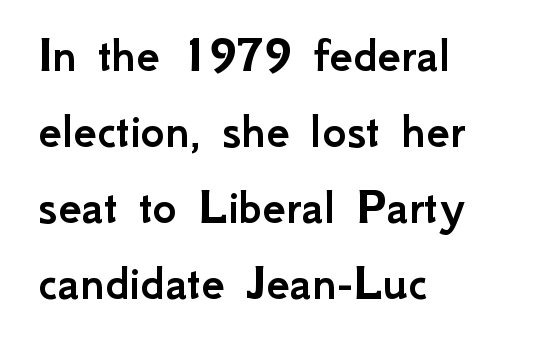
Horizontal alignment here is leftward, the default for most running prose. A clean baseline with only descenders dipping below it. The rendering uses natural spacing where letterforms have individual widths. Ordinary non-slanted type is in use. Regarding serifs, this sample does without them.
